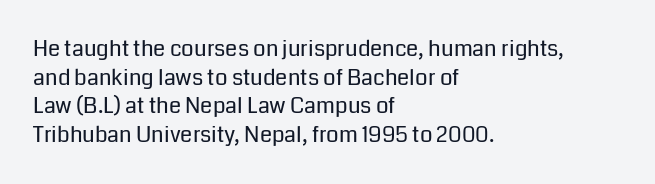
Q: Is the text bold? A: No.
Q: Is the text italic (slanted)? A: No, it is upright.
Q: Is the text underlined? A: No.
Q: How is the paragraph aligned? A: Left-aligned.
Q: Is the spacing between letters normal or unusually wide? A: Normal.
Q: Is the spacing between lines tight, normal or loose? A: Normal.
